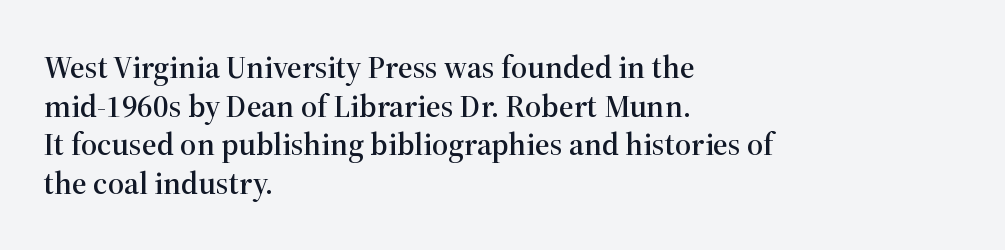
The image shows 32 px serif type, upright; set left-aligned, line spacing 1.21x, normal letter spacing, not underlined; high stroke contrast and a medium x-height.
